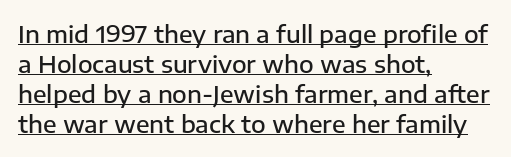
The image shows 24 px text type, upright; set left-aligned, normal line spacing (1.25x), normal letter spacing, underlined.
